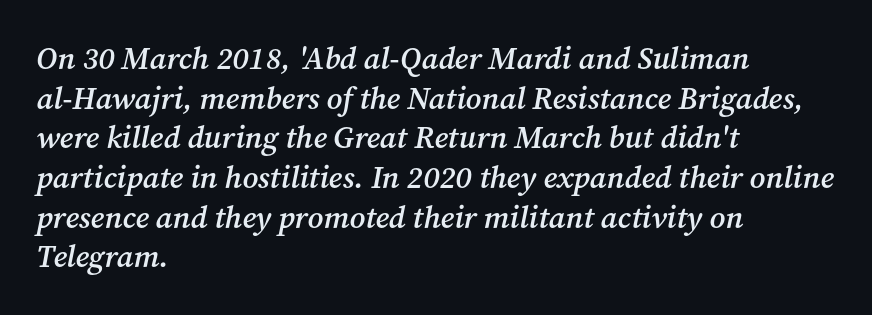
The image shows 31 px semibold serif type, italic (leaning right); set left-aligned, normal line spacing (1.28x), normal letter spacing, not underlined; medium stroke contrast and a medium x-height.
